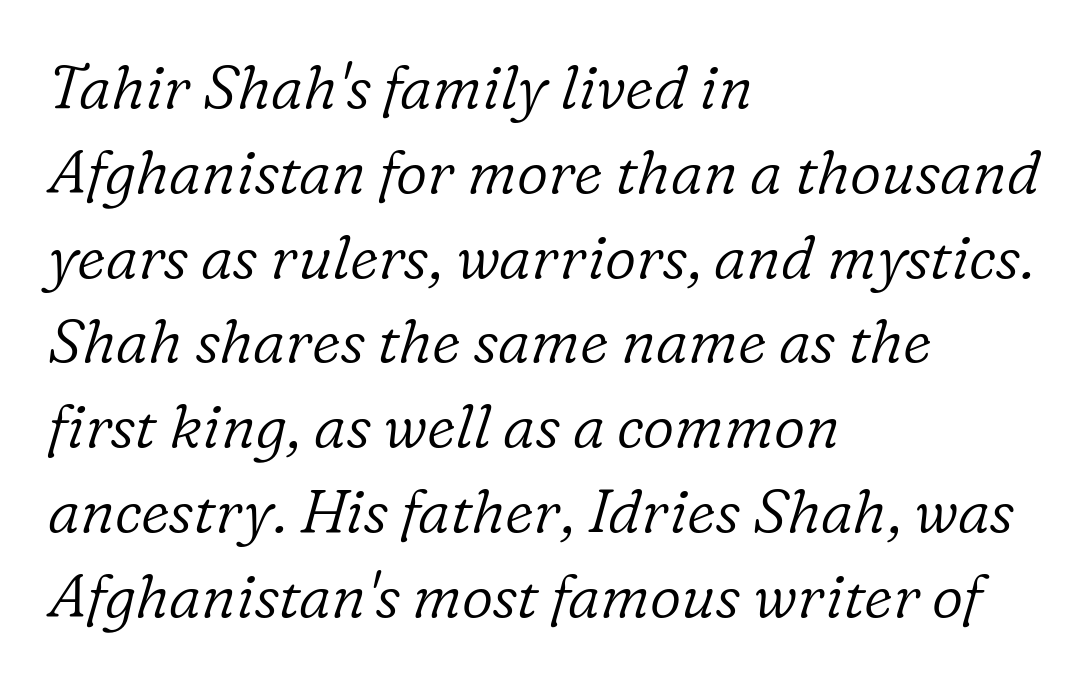
Q: Is the text bold? A: No.
Q: Is the text italic (slanted)? A: Yes, it leans right by about 16 degrees.
Q: Is the typeface a serif or a sans-serif typeface? A: Serif.
Q: Is the text underlined? A: No.
Q: How is the paragraph aligned? A: Left-aligned.
Q: Is the spacing between letters normal or unusually wide? A: Normal.
Q: Is the spacing between lines tight, normal or loose? A: Normal.
Q: Width (condensed, normal, or wide)? A: Normal.
Q: Stroke contrast? A: Low.
Q: x-height? A: Medium.
Q: Monospaced? A: No.
